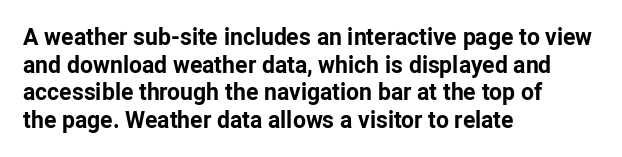
Q: Is the text bold? A: Yes.
Q: Is the text italic (slanted)? A: No, it is upright.
Q: Is the text underlined? A: No.
Q: How is the paragraph aligned? A: Left-aligned.
Q: Is the spacing between letters normal or unusually wide? A: Normal.
